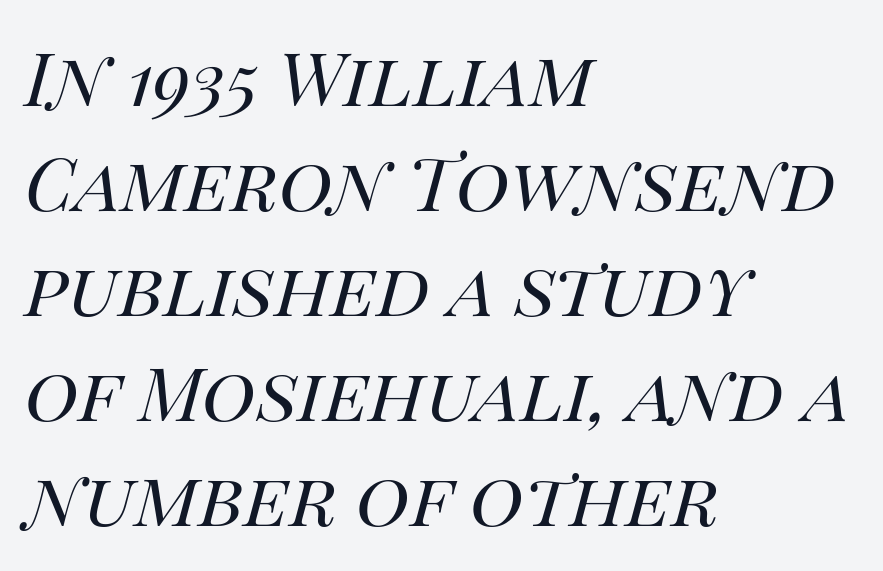
The words here are not underlined. A typesetter would call this leading conventional body-copy spacing. A typesetter would call this proportional, since set widths differ per character. Each stroke keeps to a modest, everyday thickness or less. Would a proofreader flag this as italicized? Yes.
